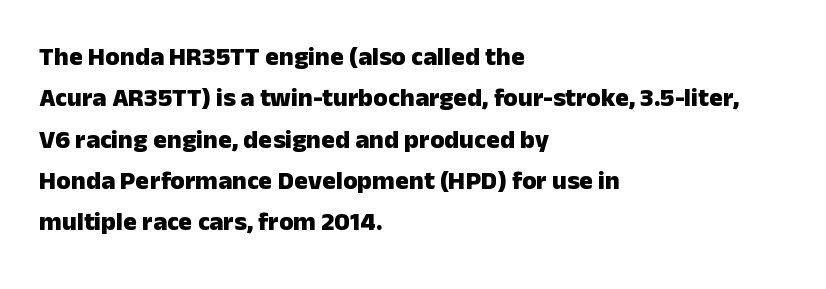
Q: Is the text bold? A: Yes.
Q: Is the text italic (slanted)? A: No, it is upright.
Q: Is the text underlined? A: No.
Q: How is the paragraph aligned? A: Left-aligned.
Q: Is the spacing between letters normal or unusually wide? A: Normal.
Q: Is the spacing between lines tight, normal or loose? A: Normal.
